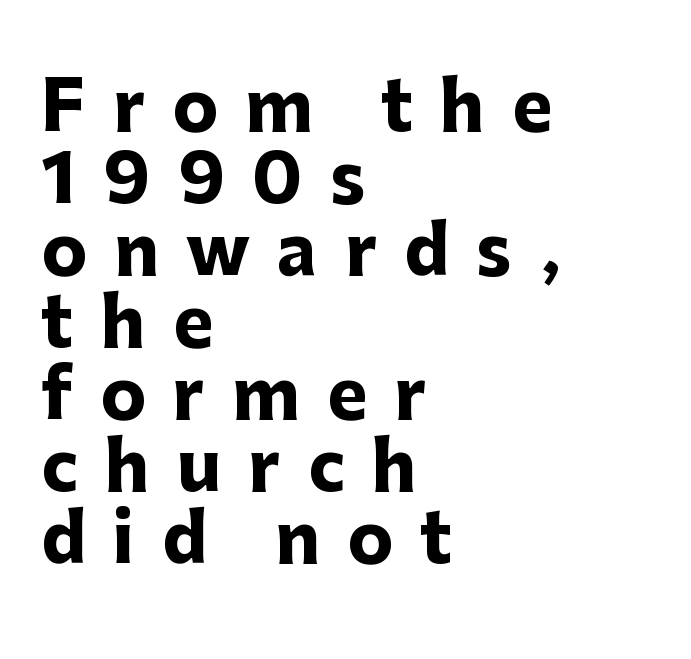
Q: Is the text bold? A: Yes.
Q: Is the text italic (slanted)? A: No, it is upright.
Q: Is the typeface a serif or a sans-serif typeface? A: Sans-serif.
Q: Is the text underlined? A: No.
Q: How is the paragraph aligned? A: Left-aligned.
Q: Is the spacing between letters normal or unusually wide? A: Unusually wide.
Q: Is the spacing between lines tight, normal or loose? A: Tight.
Q: Width (condensed, normal, or wide)? A: Normal.
Q: Stroke contrast? A: Low.
Q: x-height? A: Medium.
Q: Monospaced? A: No.
